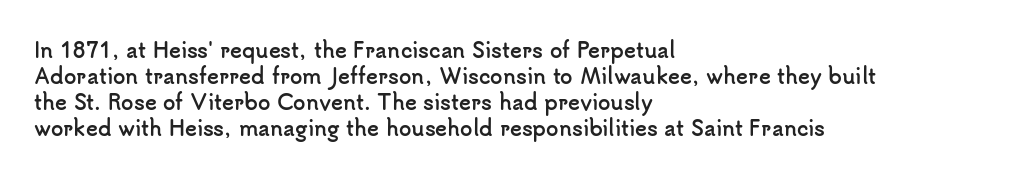
Q: Is the text bold? A: Yes.
Q: Is the text italic (slanted)? A: No, it is upright.
Q: Is the text underlined? A: No.
Q: How is the paragraph aligned? A: Left-aligned.
Q: Is the spacing between letters normal or unusually wide? A: Normal.
Q: Is the spacing between lines tight, normal or loose? A: Normal.
